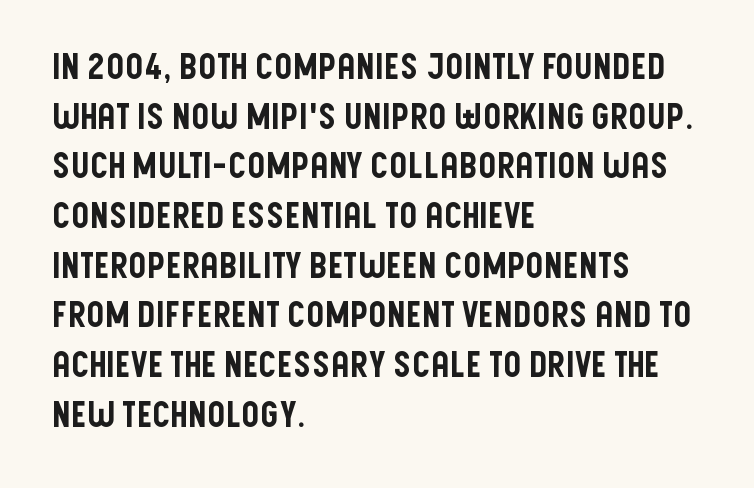
{"serif": "no", "italic": "no", "width": "condensed", "stroke_contrast": "low", "x_height": "large", "monospaced": "no", "underline": "no", "align": "left", "line_spacing": "normal", "line_spacing_ratio": 1.42, "letter_spacing": "normal", "letter_spacing_em": 0.0, "glyph_px": 35}
